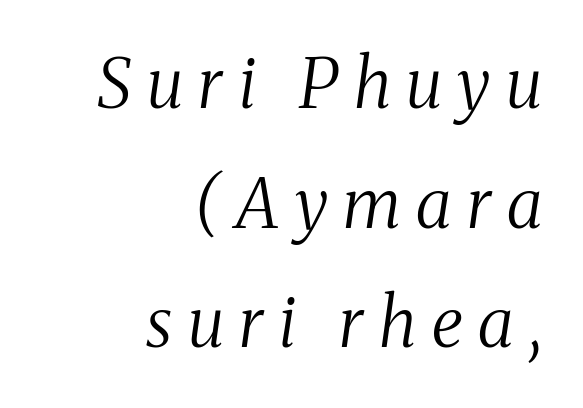
Compared with typical body copy, the letter spacing here is much looser. Italic: yes, the glyphs are oblique. A student would call this right alignment; a typographer would say flush right, rag left. The typesetting does not lean heavy: it is not bold. The passage shown is typed in a proportional face where columns would drift. Are there feet on the stems? There are — it's a serif.
